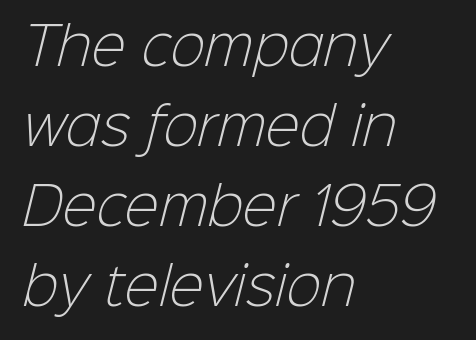
The type is set solid horizontally, with unmodified tracking. The rendering shows plain stroke endings on the letterforms — a sans-serif design. Here the designer chose a conventional face with non-uniform glyph widths. The block of text has a typical density, with ordinary space between rows.
